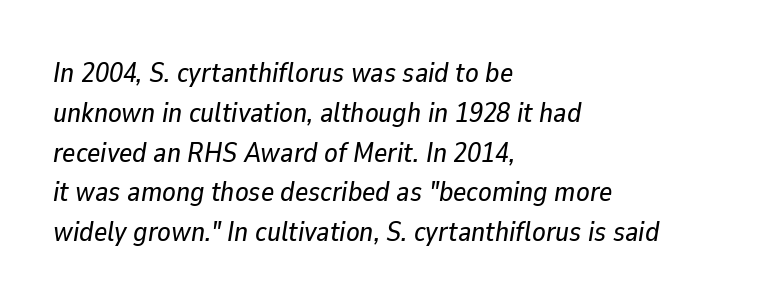
Teacher's note: observe the even left margin — that is flush-left alignment. Note the varied advance widths — an 'i' is clearly narrower than an 'm'. Vertically, the passage feels balanced, rows spaced as you'd expect. Spacing between characters is what you'd get straight out of the box. These lines were composed using italics. Lines of text with bare space underneath.
